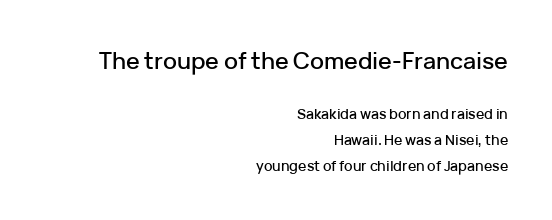
Q: Is the text italic (slanted)? A: No, it is upright.
Q: Is the text underlined? A: No.
Q: How is the paragraph aligned? A: Right-aligned.
Q: Is the spacing between letters normal or unusually wide? A: Normal.
Q: Which block of text is set in a larger size, the first (top) or the second (bottom)? A: The first (top) one.
